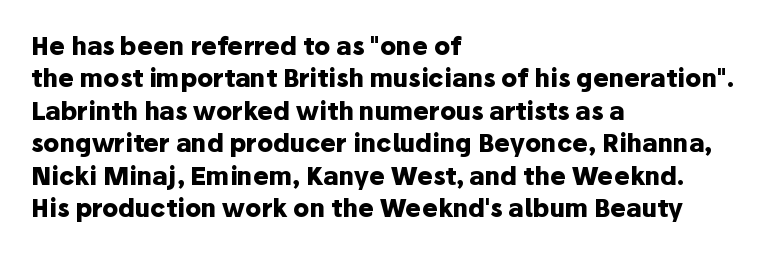
The image shows 24 px bold type, upright; set left-aligned, normal line spacing (1.35x), normal letter spacing, not underlined.
